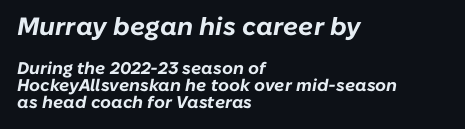
Q: Is the text bold? A: Yes.
Q: Is the text italic (slanted)? A: Yes, it leans right by about 10 degrees.
Q: Is the text underlined? A: No.
Q: How is the paragraph aligned? A: Left-aligned.
Q: Is the spacing between letters normal or unusually wide? A: Normal.
Q: Is the spacing between lines tight, normal or loose? A: Tight.
Q: Which block of text is set in a larger size, the first (top) or the second (bottom)? A: The first (top) one.
